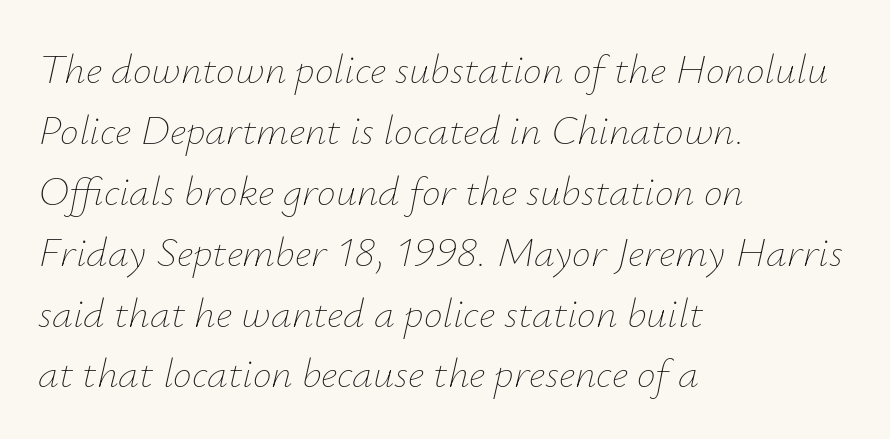
The image shows 42 px thin type, italic (leaning right); set left-aligned, normal line spacing (1.45x), normal letter spacing, not underlined; low stroke contrast and a small x-height.
